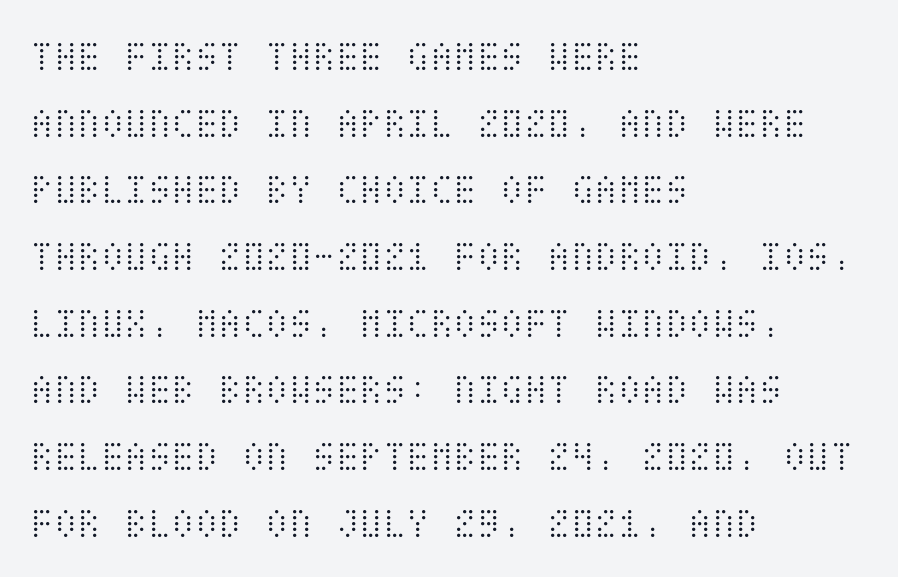
{"italic": "no", "bold": "no", "weight": "light", "width": "condensed", "stroke_contrast": "medium", "x_height": "large", "underline": "no", "align": "left", "line_spacing": "normal", "line_spacing_ratio": 1.55, "letter_spacing": "normal", "letter_spacing_em": 0.0, "glyph_px": 43}
